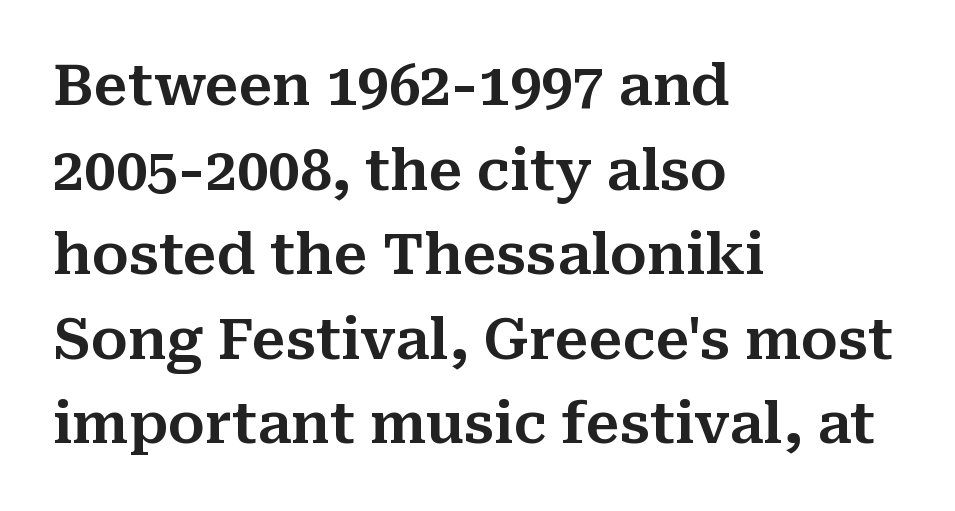
Vertically, the passage feels balanced, rows spaced as you'd expect. This rendering features lettering with no underline. Each word holds together tightly as a unit, with standard inter-letter gaps. Is this a fixed-width face? No — the glyphs have proportional, varying widths. The passage shown is typeset with a serif family. Each line starts at the same left margin while the right side varies.
